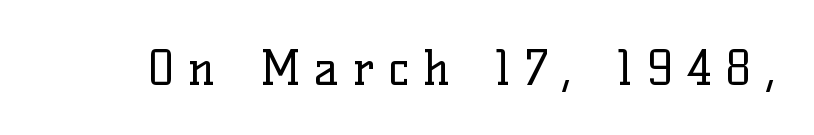
Tracking here is generous; glyphs stand well apart from one another. Unlike italic type, these characters show no tilt at all. Unlike a clean sans, this face finishes its strokes with serifs. The baseline area is clear. Think of a printed novel: that variable character pitch is what you see here. No chunkiness to these letters — they're not bold.
